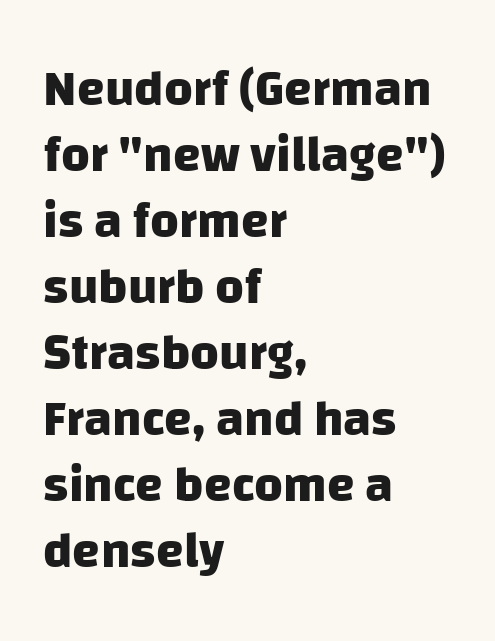
Q: Is the text bold? A: Yes.
Q: Is the typeface a serif or a sans-serif typeface? A: Sans-serif.
Q: Is the text underlined? A: No.
Q: How is the paragraph aligned? A: Left-aligned.
Q: Is the spacing between letters normal or unusually wide? A: Normal.
Q: Is the spacing between lines tight, normal or loose? A: Normal.
Q: Width (condensed, normal, or wide)? A: Normal.
Q: Stroke contrast? A: Low.
Q: x-height? A: Large.
Q: Monospaced? A: No.
